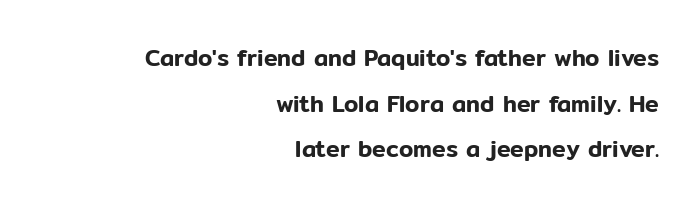
No extra tracking has been applied to these lines. Loosely led — the rows are spread out. The words here are not underlined. Short and long lines alike share a common ending point at right. Quick note: not italic, upright.
